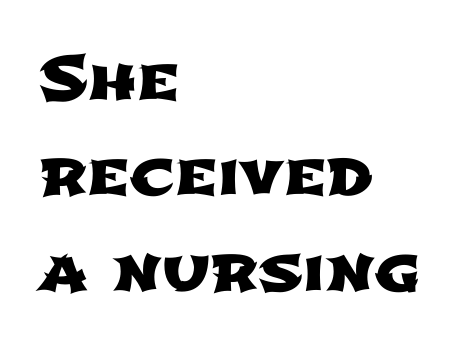
The compositor pushed each line to the left boundary. The rows are spaced the way most documents space them. Honestly, there is no underline to notice here at all. Proportional: the letters do not fall into vertical columns. These lines are composed in type without serifs.
